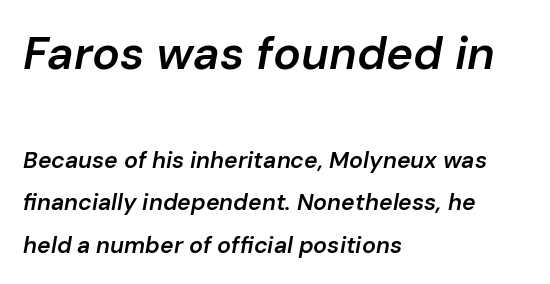
Anything drawn beneath the words? Only blank space. Is the lower block the larger one? No — the upper block carries the bigger type. Set as a demibold, roughly 600 on the weight scale. Visually the block forms a straight wall on the left and a jagged coastline on the right. The face used here is proportionally spaced, like ordinary book or web type. The glyphs look as if they've been sheared to an angle.
